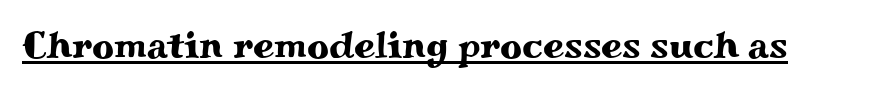
{"serif": "yes", "italic": "no", "width": "wide", "stroke_contrast": "medium", "x_height": "small", "monospaced": "no", "underline": "yes", "letter_spacing": "normal", "letter_spacing_em": 0.0, "glyph_px": 38}
